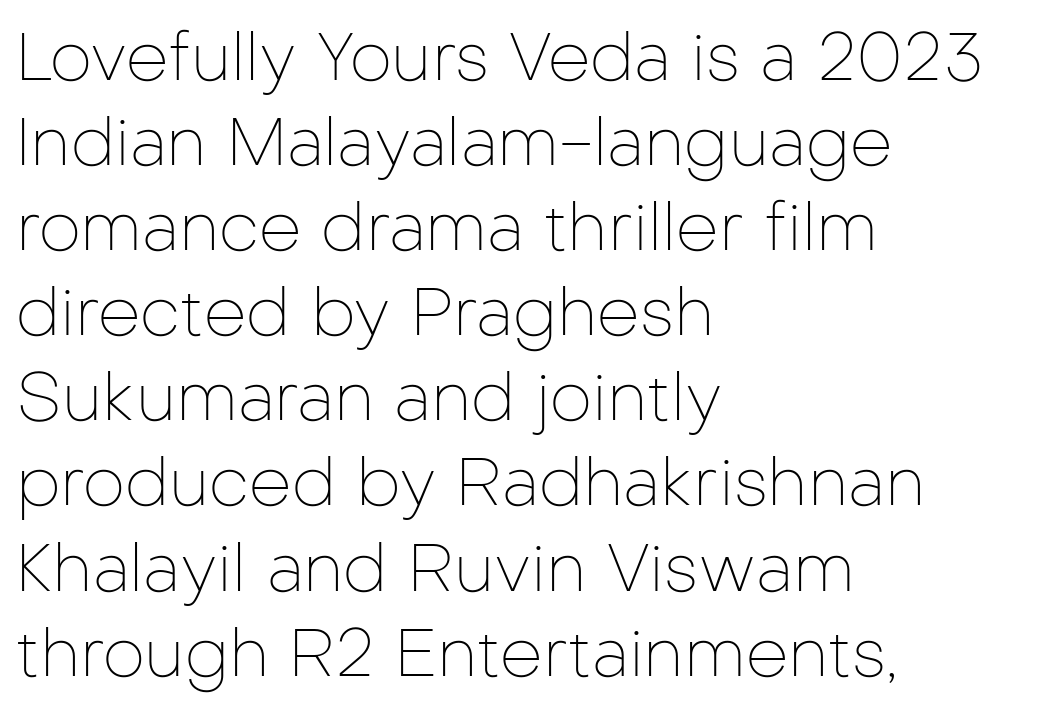
{"serif": "no", "italic": "no", "bold": "no", "weight": "thin", "width": "normal", "stroke_contrast": "low", "x_height": "medium", "monospaced": "no", "underline": "no", "align": "left", "line_spacing": "normal", "line_spacing_ratio": 1.27, "letter_spacing": "normal", "letter_spacing_em": 0.0, "glyph_px": 67}
